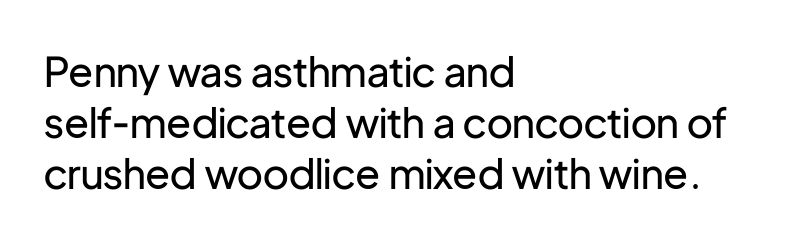
Q: Is the text bold? A: No.
Q: Is the text italic (slanted)? A: No, it is upright.
Q: Is the typeface a serif or a sans-serif typeface? A: Sans-serif.
Q: Is the text underlined? A: No.
Q: How is the paragraph aligned? A: Left-aligned.
Q: Is the spacing between letters normal or unusually wide? A: Normal.
Q: Width (condensed, normal, or wide)? A: Normal.
Q: Stroke contrast? A: Low.
Q: x-height? A: Medium.
Q: Monospaced? A: No.
